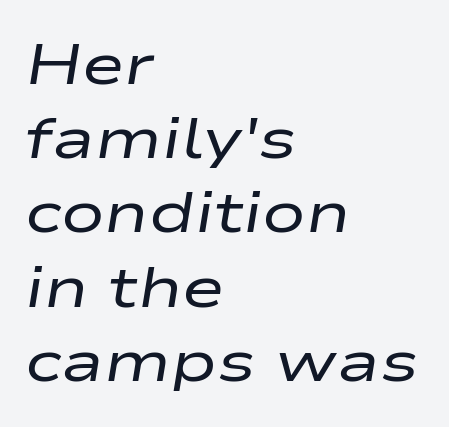
Q: Is the text bold? A: No.
Q: Is the text italic (slanted)? A: Yes, it leans right by about 9 degrees.
Q: Is the text underlined? A: No.
Q: How is the paragraph aligned? A: Left-aligned.
Q: Is the spacing between letters normal or unusually wide? A: Normal.
Q: Is the spacing between lines tight, normal or loose? A: Normal.
Q: Width (condensed, normal, or wide)? A: Wide.
Q: Stroke contrast? A: Low.
Q: x-height? A: Medium.
Q: Monospaced? A: No.
